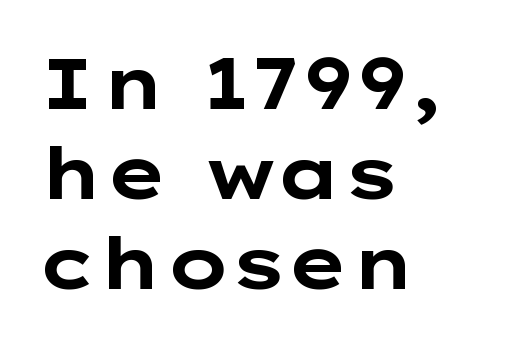
The image shows 72 px bold, wide sans-serif type, upright; set left-aligned, normal line spacing (1.25x), normal letter spacing, not underlined; low stroke contrast and a medium x-height.
